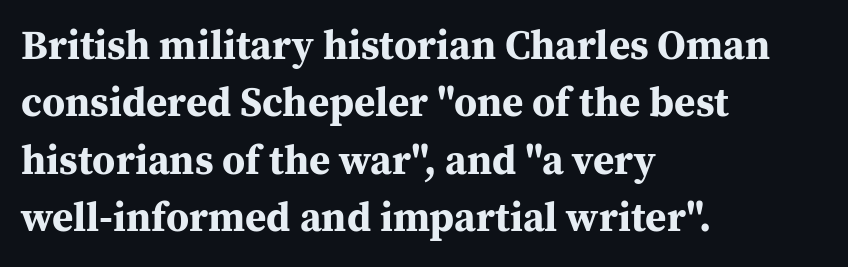
Q: Is the text bold? A: Yes.
Q: Is the text italic (slanted)? A: No, it is upright.
Q: Is the typeface a serif or a sans-serif typeface? A: Serif.
Q: Is the text underlined? A: No.
Q: How is the paragraph aligned? A: Left-aligned.
Q: Is the spacing between letters normal or unusually wide? A: Normal.
Q: Is the spacing between lines tight, normal or loose? A: Normal.
Q: Width (condensed, normal, or wide)? A: Normal.
Q: Stroke contrast? A: Medium.
Q: x-height? A: Medium.
Q: Monospaced? A: No.
